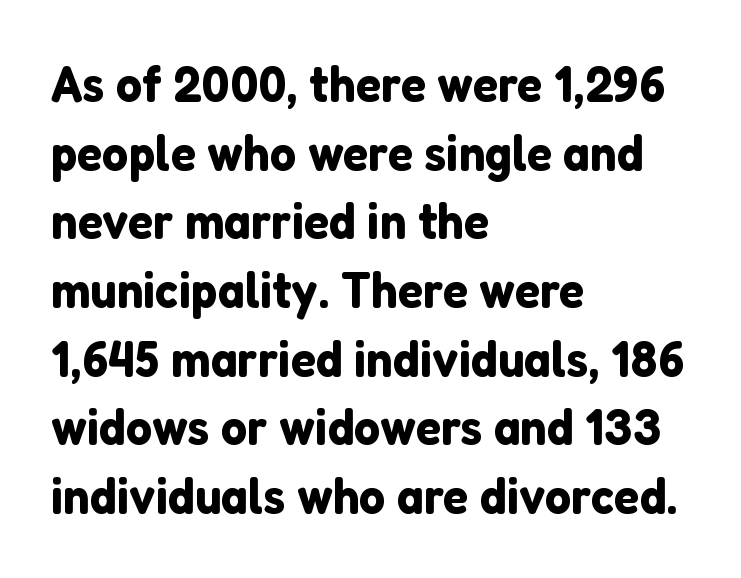
Honestly, there is no underline to notice here at all. Note: no serifs on the glyphs. Notice how the stems are strictly vertical — no italics here. Does the copy run flush right? No — it runs flush left.
